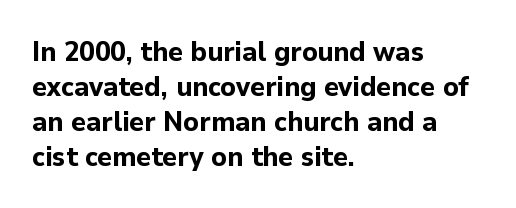
Q: Is the text bold? A: Yes.
Q: Is the text italic (slanted)? A: No, it is upright.
Q: Is the typeface a serif or a sans-serif typeface? A: Sans-serif.
Q: Is the text underlined? A: No.
Q: How is the paragraph aligned? A: Left-aligned.
Q: Is the spacing between letters normal or unusually wide? A: Normal.
Q: Is the spacing between lines tight, normal or loose? A: Normal.
Q: Width (condensed, normal, or wide)? A: Normal.
Q: Stroke contrast? A: Low.
Q: x-height? A: Medium.
Q: Monospaced? A: No.
